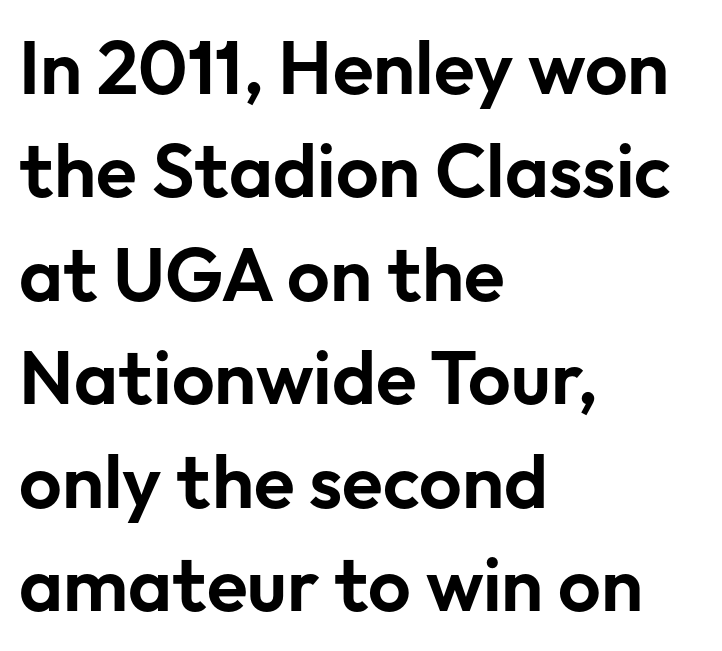
The image shows 75 px sans-serif type, upright; set left-aligned, normal line spacing (1.38x), normal letter spacing, not underlined; low stroke contrast and a medium x-height.
